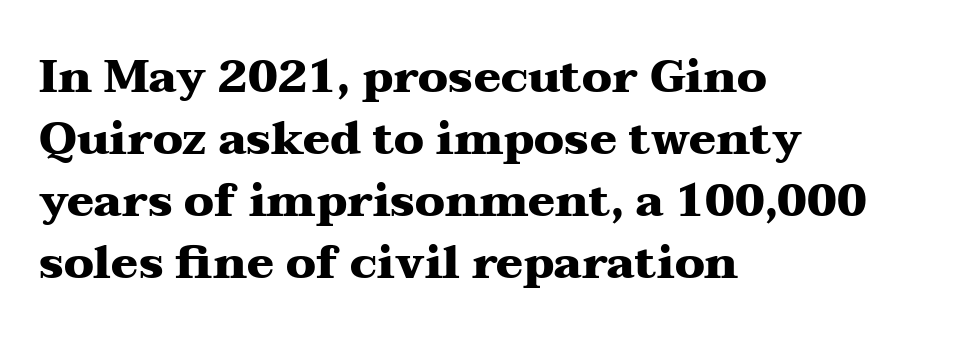
The image shows 45 px heavy, wide serif type, upright; set left-aligned, normal line spacing (1.38x), normal letter spacing, not underlined; medium stroke contrast and a medium x-height.
